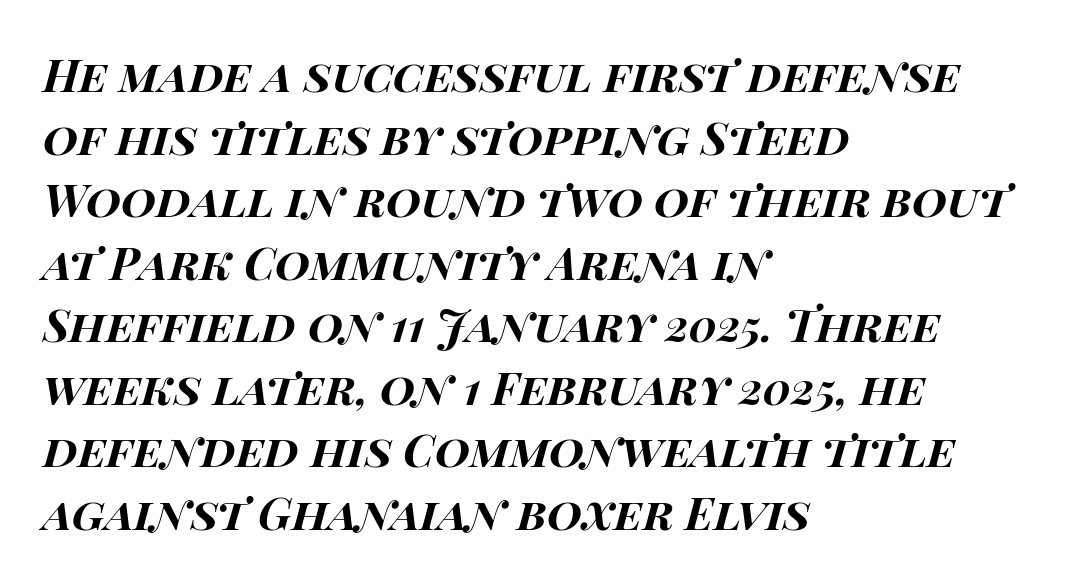
This block has exactly the height ordinary leading produces. The rendering uses natural spacing where letterforms have individual widths. The face used here has the dense, thick strokes of a bold. The face used here is rendered with its standard letterfit. The strip under each line holds only bare page.
